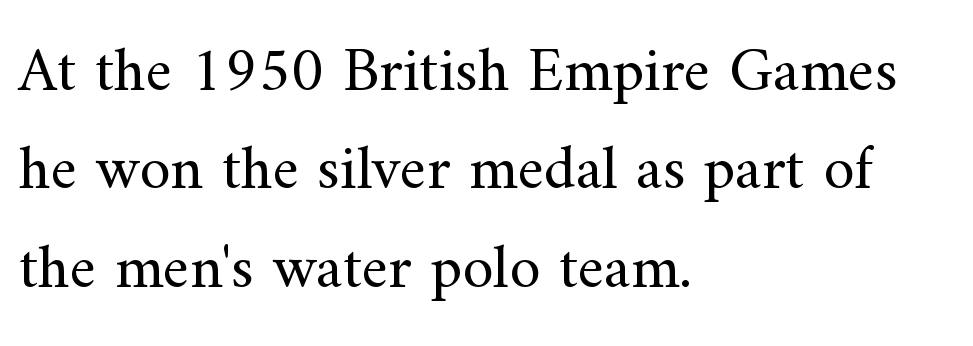
Words float on clear page, feet unadorned. This is the regular roman posture of the typeface. Does the type have serifs? Yes, each stem ends in a small foot. The passage shown is typed in a proportional face where columns would drift. The letters sit at their default tracking, neither squeezed nor spread. In CSS terms this would be text-align: left.
